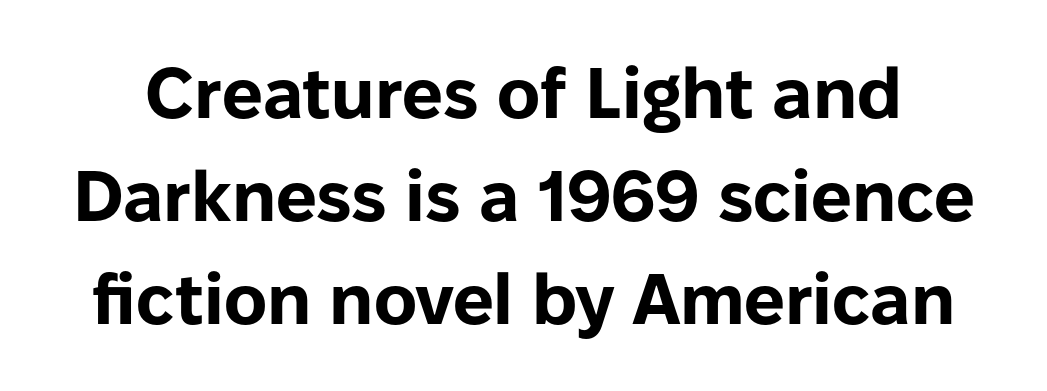
{"serif": "no", "italic": "no", "bold": "yes", "weight": "bold", "width": "normal", "stroke_contrast": "low", "x_height": "medium", "monospaced": "no", "underline": "no", "line_spacing": "normal", "line_spacing_ratio": 1.43, "letter_spacing": "normal", "letter_spacing_em": 0.0, "glyph_px": 72}
